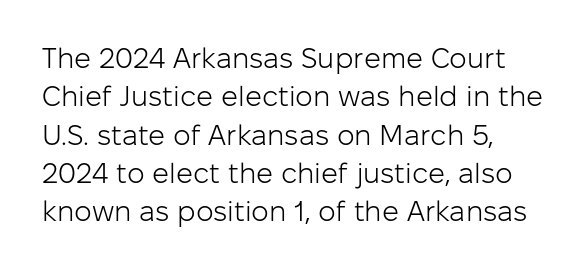
Casual observation: everything's shoved over to the left. Stroke mass is kept to a normal reading level or below. The letterforms sit shoulder to shoulder at normal distance. How would I describe the line gaps? Plain and ordinary. A roman cut, with each character standing at attention. Do the characters align in a grid? No, the font is proportional.
